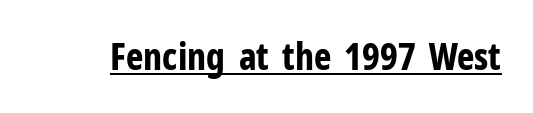
Q: Is the text bold? A: Yes.
Q: Is the text italic (slanted)? A: No, it is upright.
Q: Is the typeface a serif or a sans-serif typeface? A: Sans-serif.
Q: Is the text underlined? A: Yes.
Q: Is the spacing between letters normal or unusually wide? A: Normal.
Q: Width (condensed, normal, or wide)? A: Condensed.
Q: Stroke contrast? A: Low.
Q: x-height? A: Medium.
Q: Monospaced? A: No.
